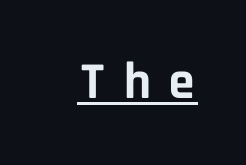
Bold? Absolutely — the strokes are thick and heavy. A typesetter would label this face a sans. You can see a thin bar hugging the bottom of the glyphs. What stands out about the letter spacing? Its width — letters are far apart.
